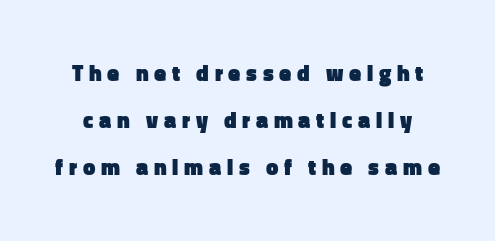
{"italic": "no", "bold": "yes", "underline": "no", "line_spacing": "loose", "line_spacing_ratio": 2.14, "letter_spacing": "wide", "letter_spacing_em": 0.26, "glyph_px": 22}
